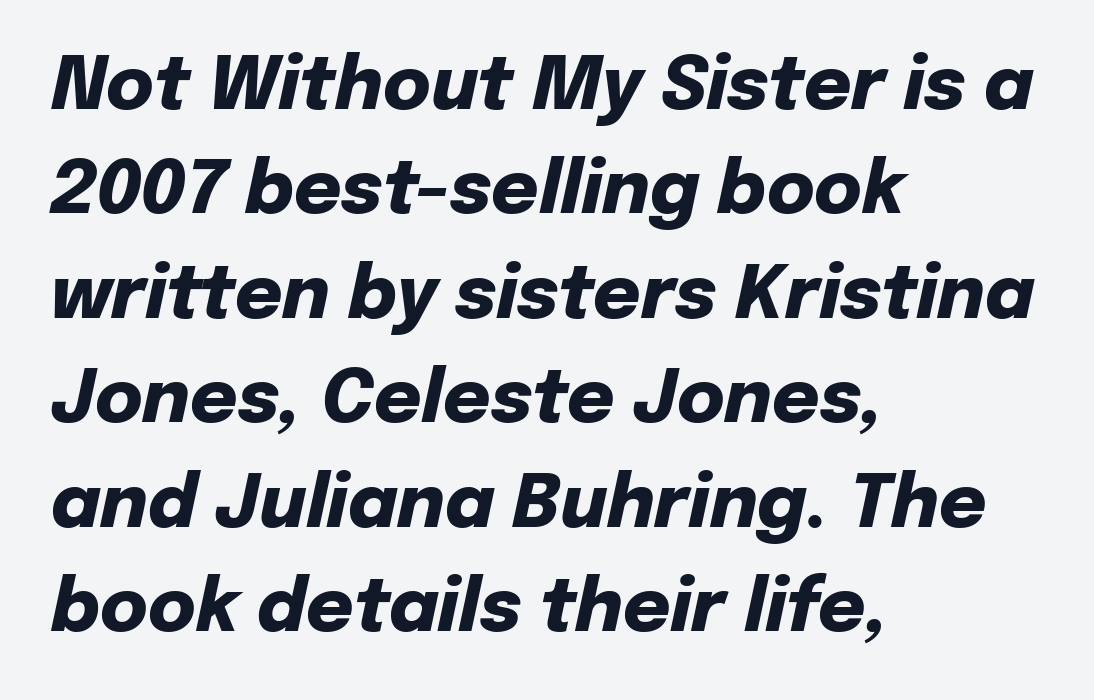
Q: Is the text bold? A: Yes.
Q: Is the text italic (slanted)? A: Yes, it leans right by about 12 degrees.
Q: Is the text underlined? A: No.
Q: How is the paragraph aligned? A: Left-aligned.
Q: Is the spacing between letters normal or unusually wide? A: Normal.
Q: Is the spacing between lines tight, normal or loose? A: Normal.
Q: Width (condensed, normal, or wide)? A: Normal.
Q: Stroke contrast? A: Low.
Q: x-height? A: Medium.
Q: Monospaced? A: No.
